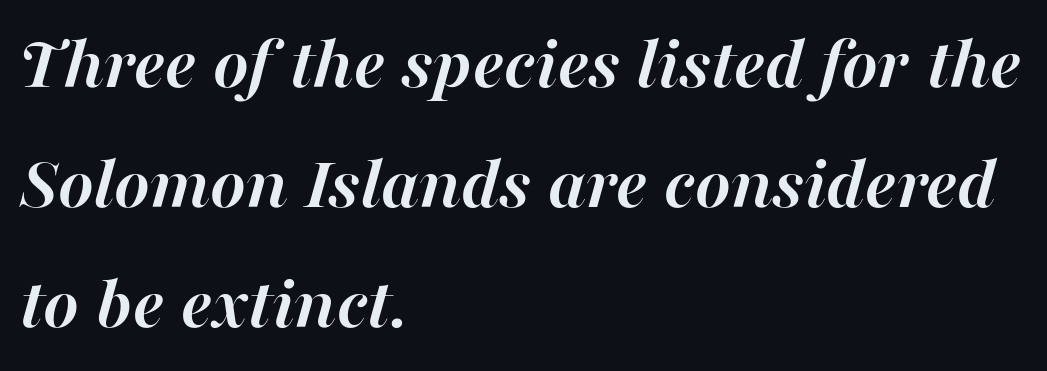
{"italic": "yes", "lean": "right", "slant_degrees": 16, "bold": "yes", "weight": "semibold", "width": "normal", "stroke_contrast": "high", "x_height": "medium", "monospaced": "no", "underline": "no", "align": "left", "line_spacing": "normal", "line_spacing_ratio": 1.58, "letter_spacing": "normal", "letter_spacing_em": 0.0, "glyph_px": 76}
